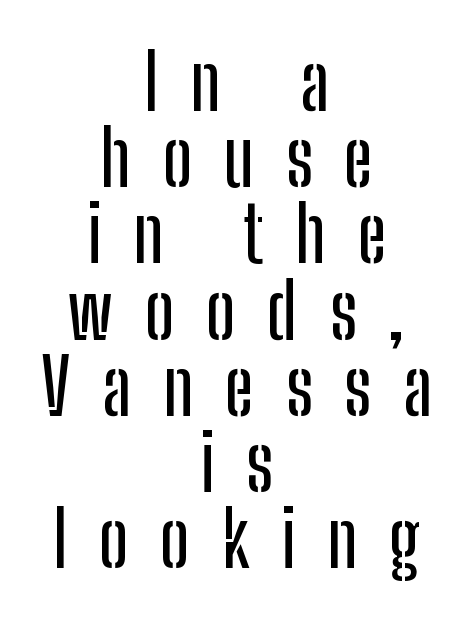
These lines stack symmetrically, like a column narrowing and widening about its center. Does extra space separate the letters? Yes, quite a lot of it. Letters rest on an invisible, unmarked baseline. The letters carry no serifs — their stems end cleanly without finishing strokes. Very little white space separates one row of letters from the next.
